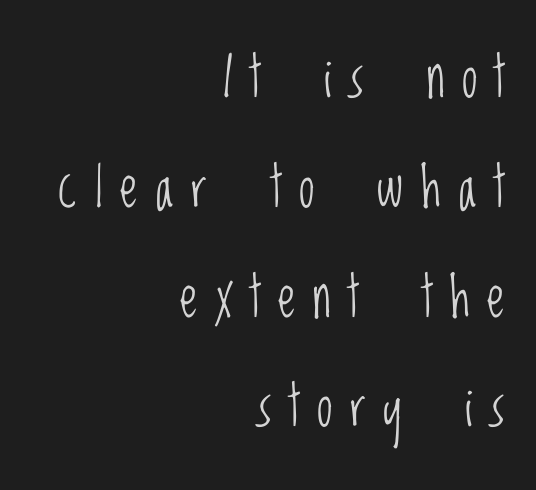
Q: Is the text bold? A: No.
Q: Is the text italic (slanted)? A: No, it is upright.
Q: Is the typeface a serif or a sans-serif typeface? A: Sans-serif.
Q: Is the text underlined? A: No.
Q: How is the paragraph aligned? A: Right-aligned.
Q: Is the spacing between letters normal or unusually wide? A: Unusually wide.
Q: Is the spacing between lines tight, normal or loose? A: Loose.
Q: Width (condensed, normal, or wide)? A: Condensed.
Q: Stroke contrast? A: Low.
Q: x-height? A: Large.
Q: Monospaced? A: No.
